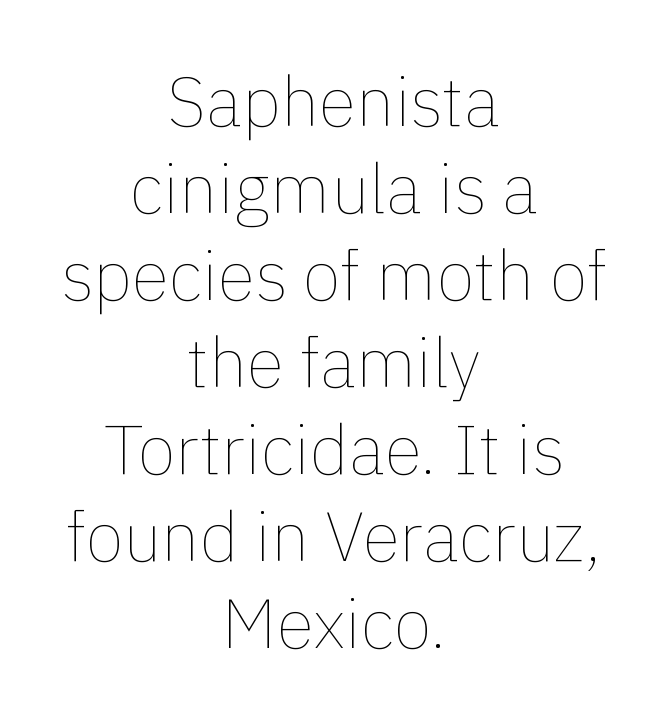
Q: Is the text bold? A: No.
Q: Is the text italic (slanted)? A: No, it is upright.
Q: Is the text underlined? A: No.
Q: How is the paragraph aligned? A: Centered.
Q: Is the spacing between letters normal or unusually wide? A: Normal.
Q: Is the spacing between lines tight, normal or loose? A: Normal.
Q: Width (condensed, normal, or wide)? A: Normal.
Q: x-height? A: Medium.
Q: Monospaced? A: No.
